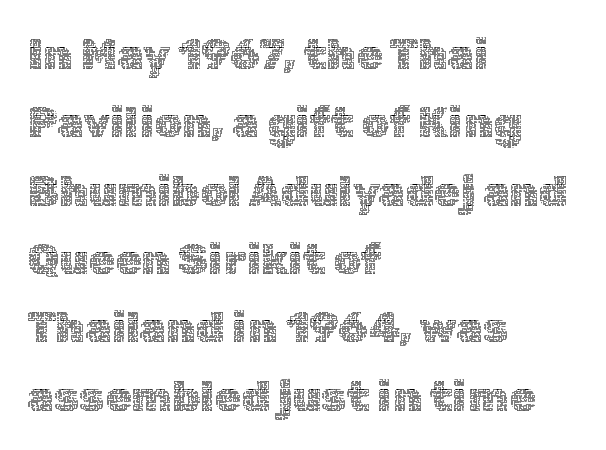
The image shows 43 px thin type, upright; set left-aligned, normal line spacing (1.59x), normal letter spacing, not underlined; a medium x-height.
